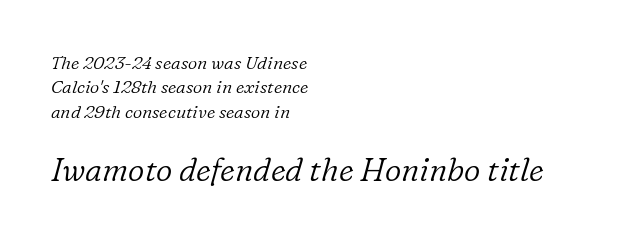
Q: Is the text bold? A: No.
Q: Is the text italic (slanted)? A: Yes, it leans right by about 16 degrees.
Q: Is the typeface a serif or a sans-serif typeface? A: Serif.
Q: Is the text underlined? A: No.
Q: How is the paragraph aligned? A: Left-aligned.
Q: Is the spacing between letters normal or unusually wide? A: Normal.
Q: Is the spacing between lines tight, normal or loose? A: Normal.
Q: Which block of text is set in a larger size, the first (top) or the second (bottom)? A: The second (bottom) one.
Q: Width (condensed, normal, or wide)? A: Normal.
Q: Stroke contrast? A: Low.
Q: x-height? A: Medium.
Q: Monospaced? A: No.
